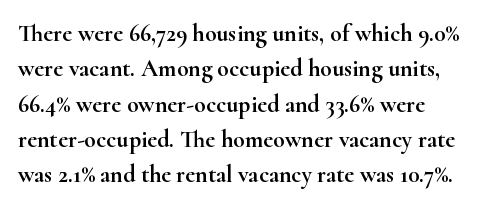
Q: Is the text italic (slanted)? A: No, it is upright.
Q: Is the text underlined? A: No.
Q: Is the spacing between letters normal or unusually wide? A: Normal.
Q: Is the spacing between lines tight, normal or loose? A: Normal.
